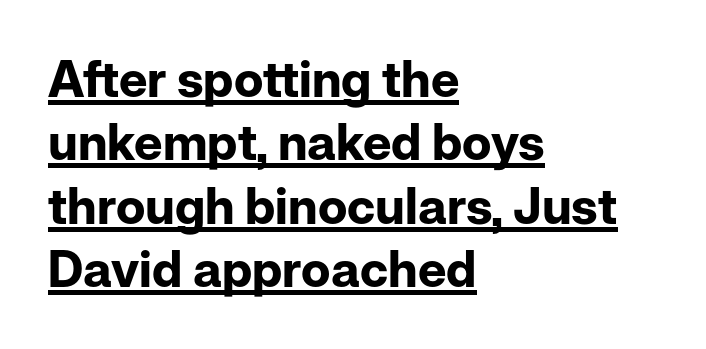
The image shows 50 px bold sans-serif type, upright; set left-aligned, normal line spacing (1.27x), normal letter spacing, underlined; low stroke contrast and a medium x-height.
